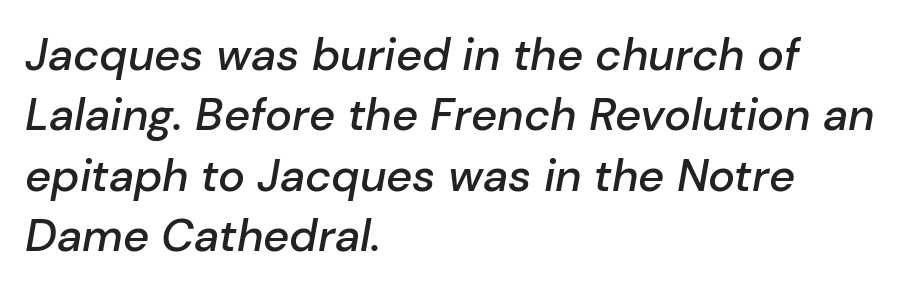
Has an underline been added? It has not. The letters sit at their default tracking, neither squeezed nor spread. Compared with typical paragraphs, the rows here are spaced about the same. A typesetter would mark this as italic. Leftover space on each line is placed entirely after the last word.
